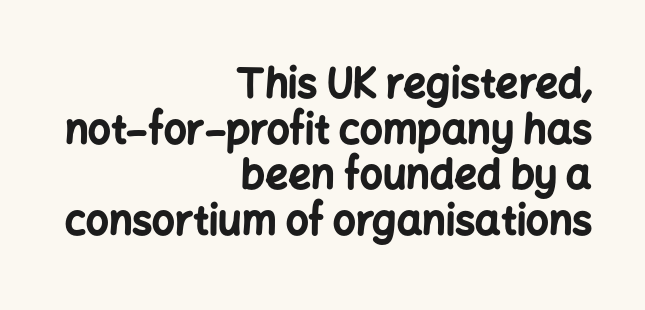
Q: Is the text bold? A: Yes.
Q: Is the text italic (slanted)? A: No, it is upright.
Q: Is the typeface a serif or a sans-serif typeface? A: Sans-serif.
Q: Is the text underlined? A: No.
Q: How is the paragraph aligned? A: Right-aligned.
Q: Is the spacing between letters normal or unusually wide? A: Normal.
Q: Is the spacing between lines tight, normal or loose? A: Tight.
Q: Width (condensed, normal, or wide)? A: Normal.
Q: Stroke contrast? A: Low.
Q: x-height? A: Medium.
Q: Monospaced? A: No.
